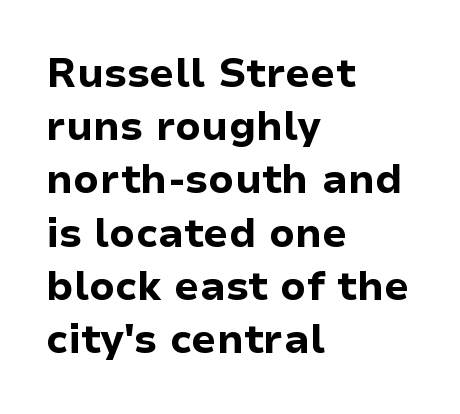
{"serif": "no", "italic": "no", "bold": "yes", "weight": "bold", "width": "normal", "stroke_contrast": "low", "x_height": "medium", "monospaced": "no", "underline": "no", "align": "left", "line_spacing": "normal", "line_spacing_ratio": 1.33, "letter_spacing": "normal", "letter_spacing_em": 0.0, "glyph_px": 40}
